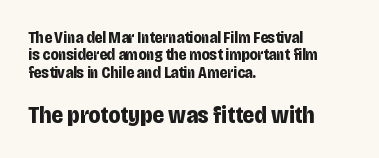
Q: Is the text bold? A: Yes.
Q: Is the text italic (slanted)? A: No, it is upright.
Q: Is the text underlined? A: No.
Q: How is the paragraph aligned? A: Left-aligned.
Q: Is the spacing between letters normal or unusually wide? A: Normal.
Q: Is the spacing between lines tight, normal or loose? A: Tight.
Q: Which block of text is set in a larger size, the first (top) or the second (bottom)? A: The second (bottom) one.
